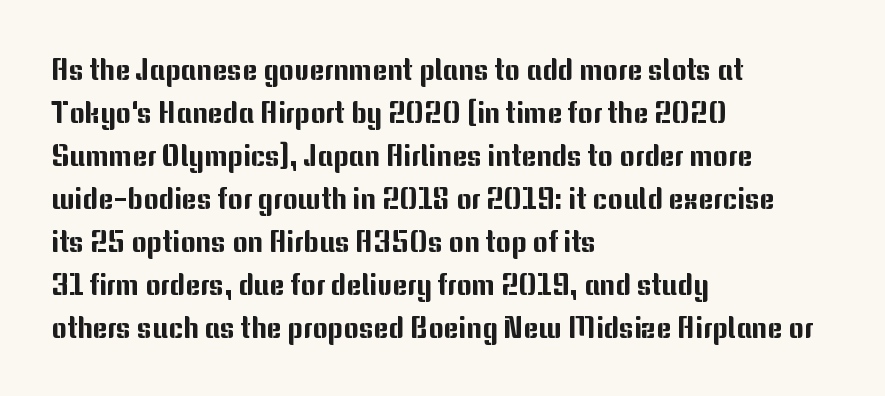
Q: Is the text italic (slanted)? A: No, it is upright.
Q: Is the typeface a serif or a sans-serif typeface? A: Sans-serif.
Q: Is the text underlined? A: No.
Q: How is the paragraph aligned? A: Left-aligned.
Q: Is the spacing between letters normal or unusually wide? A: Normal.
Q: Is the spacing between lines tight, normal or loose? A: Normal.
Q: Width (condensed, normal, or wide)? A: Normal.
Q: Stroke contrast? A: Medium.
Q: x-height? A: Medium.
Q: Monospaced? A: No.
